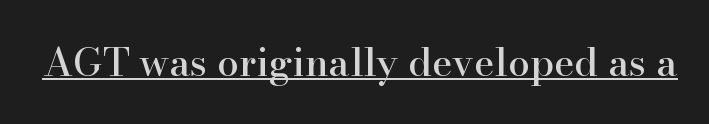
A rule runs beneath these lines of type. Look at the bottom of the vertical strokes: they flare into serifs here. Do the letters lean? They stand straight. The rendering uses natural spacing where letterforms have individual widths.
